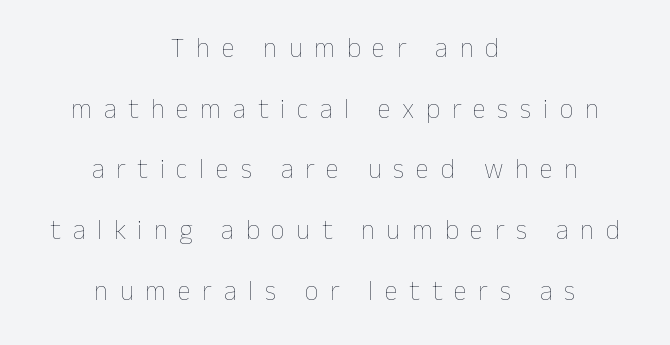
Q: Is the text bold? A: No.
Q: Is the text italic (slanted)? A: No, it is upright.
Q: Is the text underlined? A: No.
Q: How is the paragraph aligned? A: Centered.
Q: Is the spacing between letters normal or unusually wide? A: Unusually wide.
Q: Is the spacing between lines tight, normal or loose? A: Loose.
